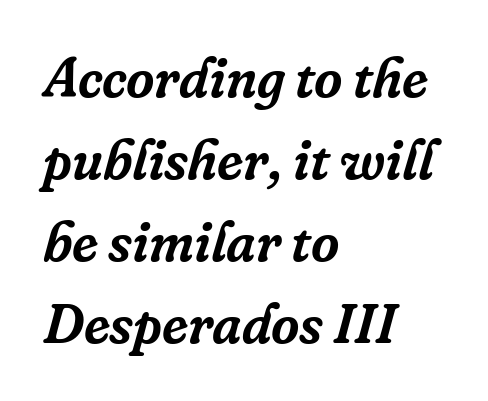
The image shows 55 px serif type, italic (leaning right); set left-aligned, normal line spacing (1.49x), normal letter spacing, not underlined; low stroke contrast and a medium x-height.
